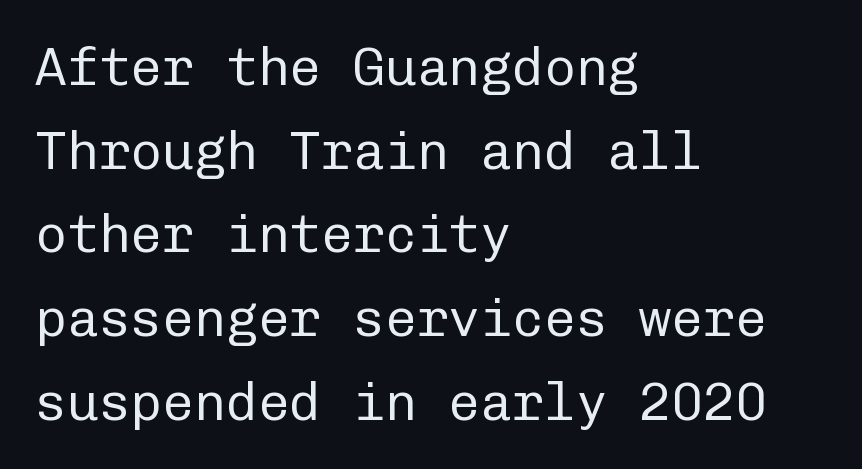
Q: Is the text bold? A: No.
Q: Is the text italic (slanted)? A: No, it is upright.
Q: Is the typeface a serif or a sans-serif typeface? A: Sans-serif.
Q: Is the text underlined? A: No.
Q: How is the paragraph aligned? A: Left-aligned.
Q: Is the spacing between letters normal or unusually wide? A: Normal.
Q: Is the spacing between lines tight, normal or loose? A: Normal.
Q: Width (condensed, normal, or wide)? A: Normal.
Q: Stroke contrast? A: Low.
Q: x-height? A: Medium.
Q: Monospaced? A: Yes.
